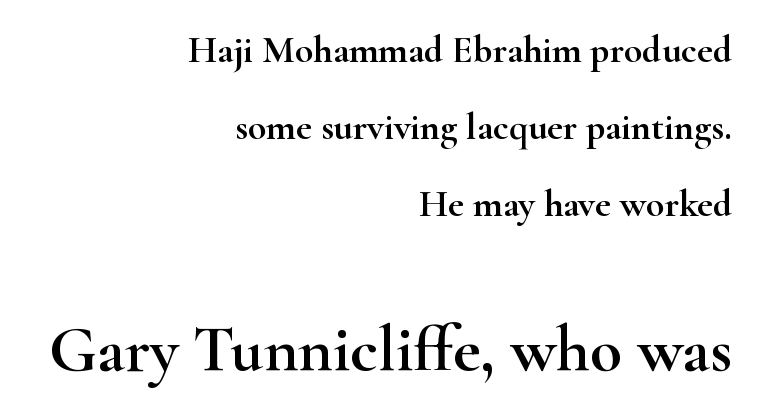
Q: Is the text italic (slanted)? A: No, it is upright.
Q: Is the typeface a serif or a sans-serif typeface? A: Serif.
Q: Is the text underlined? A: No.
Q: How is the paragraph aligned? A: Right-aligned.
Q: Is the spacing between letters normal or unusually wide? A: Normal.
Q: Is the spacing between lines tight, normal or loose? A: Loose.
Q: Which block of text is set in a larger size, the first (top) or the second (bottom)? A: The second (bottom) one.
Q: Width (condensed, normal, or wide)? A: Wide.
Q: Stroke contrast? A: High.
Q: x-height? A: Small.
Q: Monospaced? A: No.
